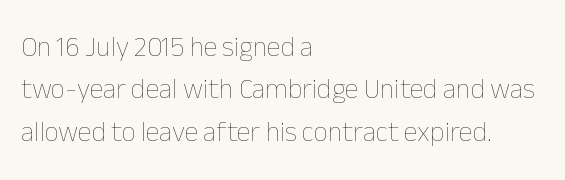
{"italic": "no", "bold": "no", "weight": "thin", "width": "normal", "stroke_contrast": "low", "x_height": "medium", "monospaced": "no", "underline": "no", "align": "left", "line_spacing": "normal", "line_spacing_ratio": 1.51, "letter_spacing": "normal", "letter_spacing_em": 0.0, "glyph_px": 28}
